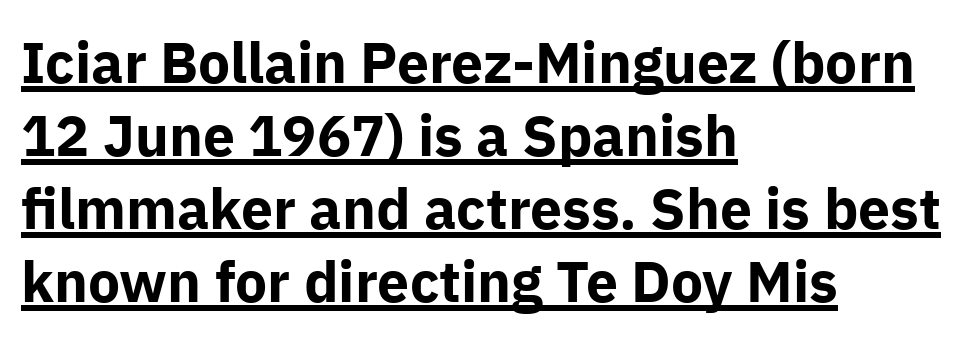
The image shows 57 px bold sans-serif type, upright; set left-aligned, normal line spacing (1.28x), normal letter spacing, underlined; low stroke contrast and a medium x-height.
